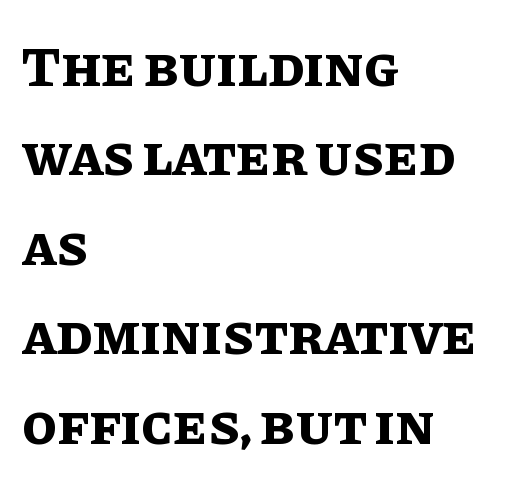
The image shows 57 px bold type, upright; set left-aligned, normal line spacing (1.57x), normal letter spacing, not underlined; low stroke contrast and a large x-height.
